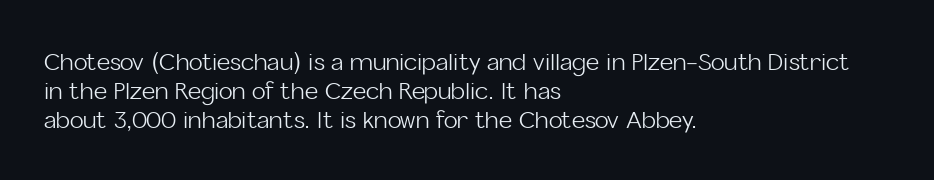
Q: Is the text bold? A: No.
Q: Is the text italic (slanted)? A: No, it is upright.
Q: Is the text underlined? A: No.
Q: How is the paragraph aligned? A: Left-aligned.
Q: Is the spacing between letters normal or unusually wide? A: Normal.
Q: Is the spacing between lines tight, normal or loose? A: Normal.
